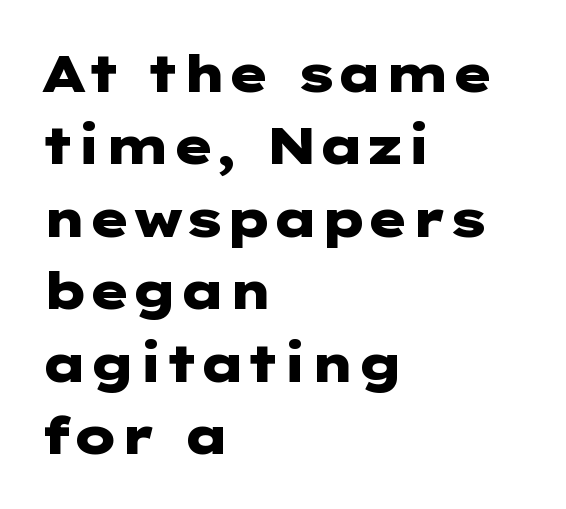
The image shows 51 px heavy, wide sans-serif type, upright; set left-aligned, normal line spacing (1.42x), normal letter spacing, not underlined; low stroke contrast and a medium x-height.
